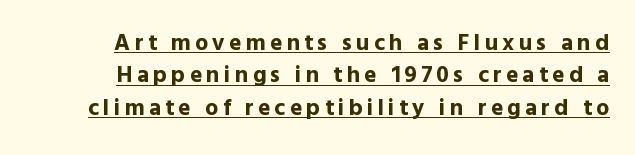
{"italic": "no", "bold": "yes", "underline": "yes", "align": "right", "line_spacing": "normal", "line_spacing_ratio": 1.41, "glyph_px": 23}
